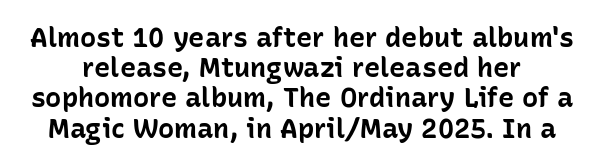
{"italic": "no", "bold": "yes", "underline": "no", "line_spacing": "tight", "line_spacing_ratio": 1.12, "letter_spacing": "normal", "letter_spacing_em": 0.0, "glyph_px": 27}
